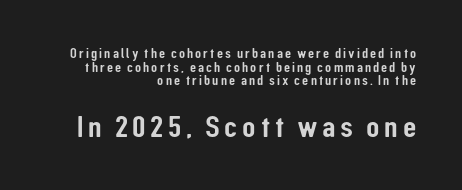
{"serif": "no", "italic": "no", "width": "condensed", "stroke_contrast": "low", "x_height": "medium", "monospaced": "no", "underline": "no", "align": "right", "line_spacing": "tight", "line_spacing_ratio": 0.97, "larger_block": "second", "size_ratio": 2.21, "glyph_px": 31}
